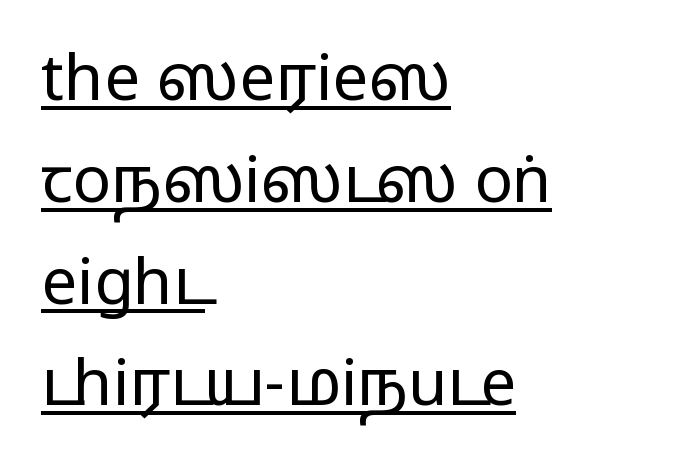
The letterforms sit shoulder to shoulder at normal distance. This block has exactly the height ordinary leading produces. Horizontal alignment here is leftward, the default for most running prose. Upright lettering throughout. A typesetter would label this face a sans. Think of a printed novel: that variable character pitch is what you see here.
